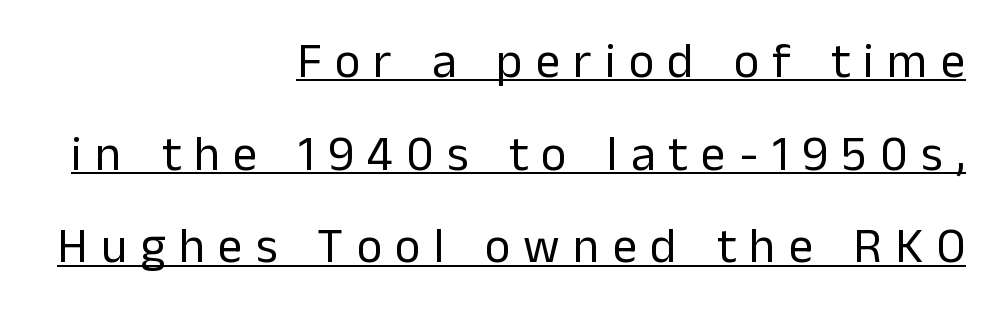
Q: Is the text bold? A: No.
Q: Is the text italic (slanted)? A: No, it is upright.
Q: Is the typeface a serif or a sans-serif typeface? A: Sans-serif.
Q: Is the text underlined? A: Yes.
Q: How is the paragraph aligned? A: Right-aligned.
Q: Is the spacing between letters normal or unusually wide? A: Unusually wide.
Q: Width (condensed, normal, or wide)? A: Normal.
Q: Stroke contrast? A: Low.
Q: x-height? A: Medium.
Q: Monospaced? A: No.
